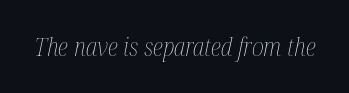
A quiet, ordinary-to-light weight characterises the typeface. A typesetter would call this zero additional tracking. The typography opts for an oblique posture over an upright one. Beneath every word, the page is bare.
